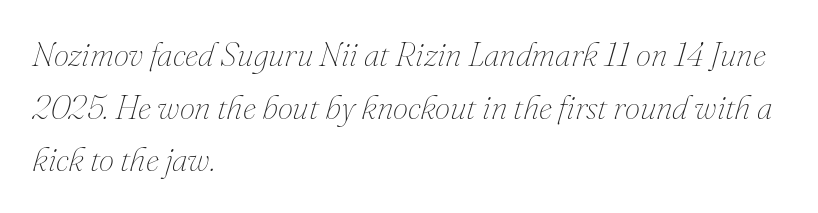
Q: Is the text bold? A: No.
Q: Is the text italic (slanted)? A: Yes, it leans right by about 16 degrees.
Q: Is the text underlined? A: No.
Q: How is the paragraph aligned? A: Left-aligned.
Q: Is the spacing between letters normal or unusually wide? A: Normal.
Q: Is the spacing between lines tight, normal or loose? A: Normal.
Q: Width (condensed, normal, or wide)? A: Normal.
Q: Stroke contrast? A: Medium.
Q: x-height? A: Small.
Q: Monospaced? A: No.
